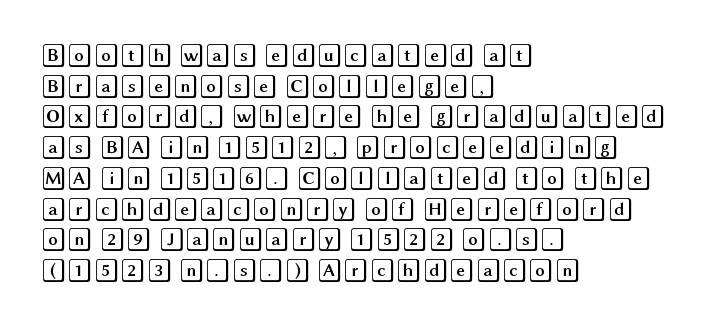
These lines stack with their left ends in a neat column. This sample uses plain, unmodified letter spacing. Rows of type keep a routine distance in the vertical direction. The glyphs are unaccompanied by any horizontal stroke below them. Vertical strokes here are truly vertical.
